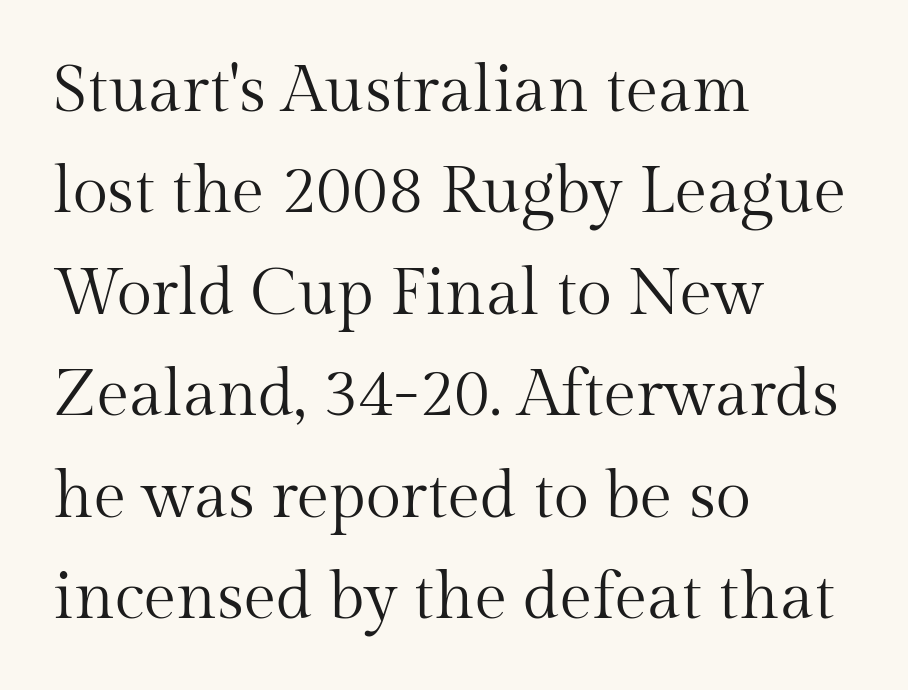
The image shows 65 px regular-weight serif type, upright; set left-aligned, normal line spacing (1.56x), normal letter spacing, not underlined; medium stroke contrast and a medium x-height.
